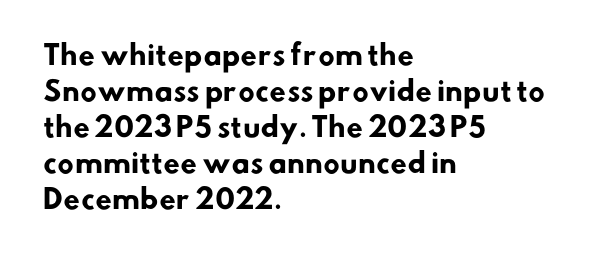
The image shows 27 px bold type; set left-aligned, normal line spacing (1.33x), normal letter spacing, not underlined.
